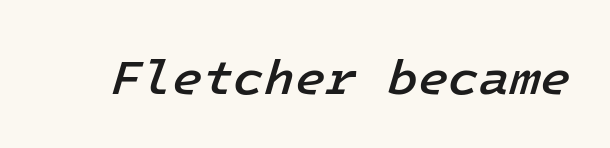
Q: Is the text bold? A: Semi-bold.
Q: Is the text italic (slanted)? A: Yes, it leans right by about 16 degrees.
Q: Is the text underlined? A: No.
Q: Is the spacing between letters normal or unusually wide? A: Normal.
Q: Width (condensed, normal, or wide)? A: Normal.
Q: Stroke contrast? A: Low.
Q: x-height? A: Medium.
